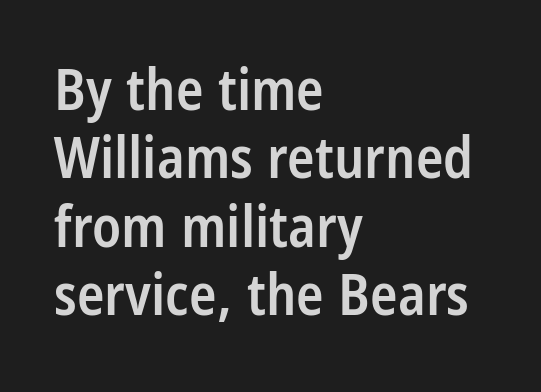
The image shows 57 px semibold, condensed sans-serif type, upright; set left-aligned, line spacing 1.2x, normal letter spacing, not underlined; low stroke contrast and a large x-height.
